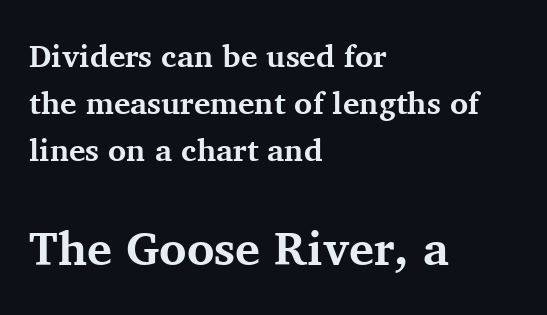
Q: Is the text bold? A: Yes.
Q: Is the text italic (slanted)? A: No, it is upright.
Q: Is the typeface a serif or a sans-serif typeface? A: Serif.
Q: Is the text underlined? A: No.
Q: How is the paragraph aligned? A: Left-aligned.
Q: Is the spacing between letters normal or unusually wide? A: Normal.
Q: Is the spacing between lines tight, normal or loose? A: Normal.
Q: Which block of text is set in a larger size, the first (top) or the second (bottom)? A: The second (bottom) one.
Q: Width (condensed, normal, or wide)? A: Normal.
Q: Stroke contrast? A: Medium.
Q: x-height? A: Medium.
Q: Monospaced? A: No.
